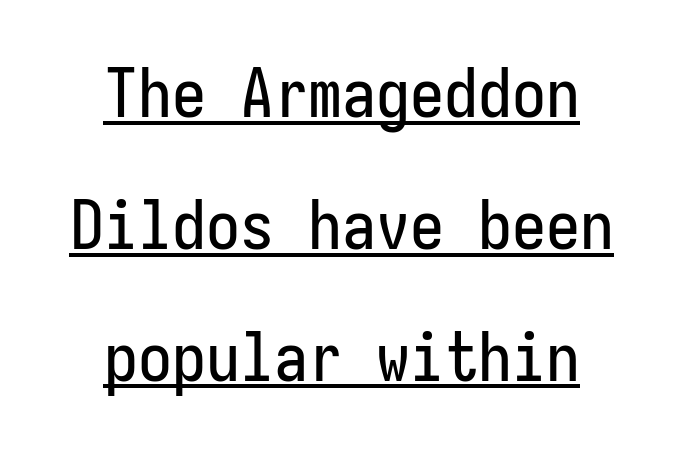
Whoever set this chose breathing room over compactness in the vertical rhythm. The paragraph shown floats in the horizontal middle. Observe the absence of serifs on each vertical stroke in this sample. Italic: no, the glyphs are upright roman. Short note: letters normally spaced. Descenders here cross a horizontal rule under the line.
